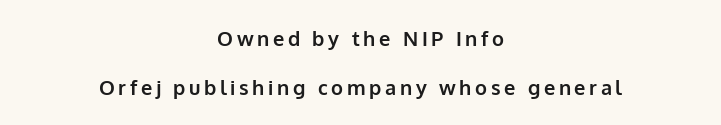
{"italic": "no", "bold": "yes", "underline": "no", "align": "center", "line_spacing": "loose", "line_spacing_ratio": 2.43, "glyph_px": 20}
